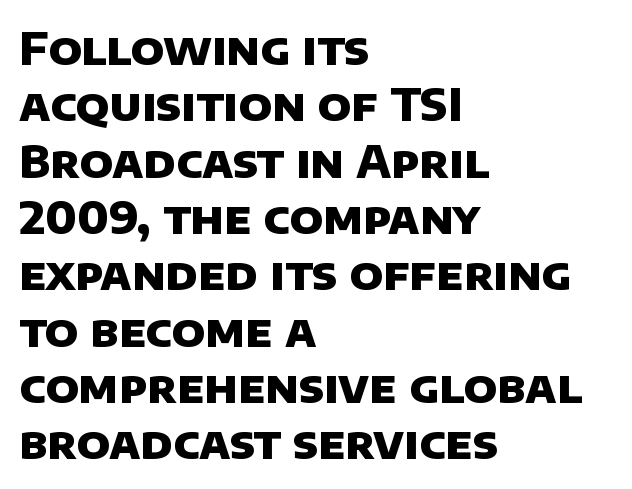
The image shows 44 px heavy sans-serif type; set left-aligned, normal line spacing (1.28x), normal letter spacing, not underlined; low stroke contrast and a large x-height.
